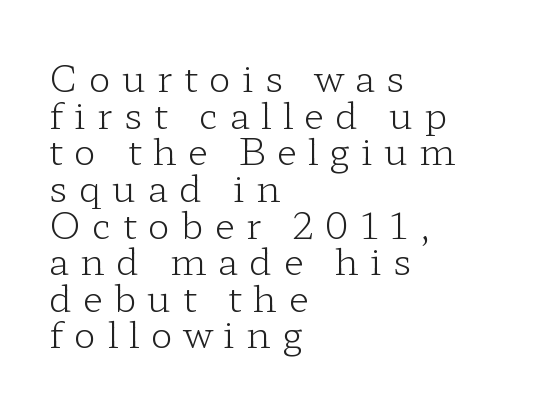
The image shows 37 px light, wide serif type, upright; set left-aligned, tight line spacing (0.99x), unusually wide letter spacing (+0.3 em), not underlined; low stroke contrast and a medium x-height.
